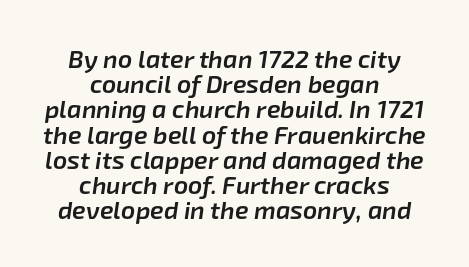
The image shows 25 px text type, italic (leaning right); set centered, tight line spacing (1.01x), normal letter spacing, not underlined.
